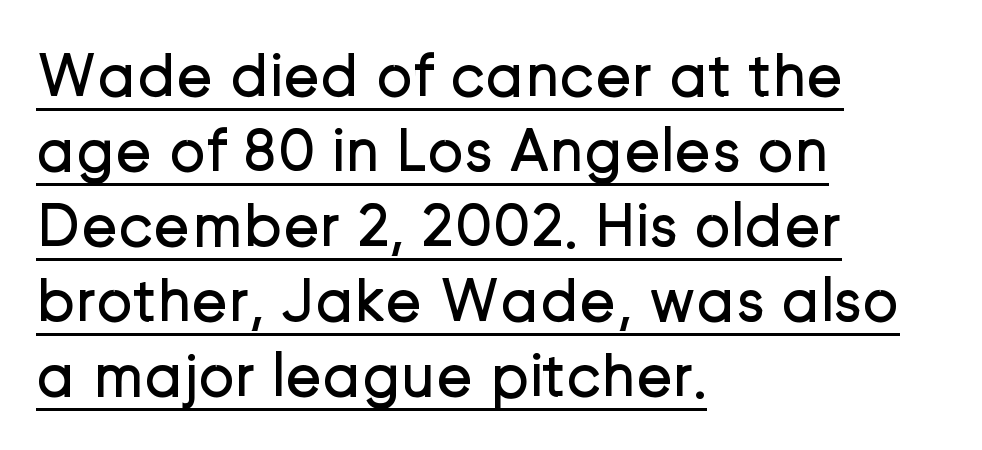
Q: Is the text bold? A: No.
Q: Is the text italic (slanted)? A: No, it is upright.
Q: Is the typeface a serif or a sans-serif typeface? A: Sans-serif.
Q: Is the text underlined? A: Yes.
Q: How is the paragraph aligned? A: Left-aligned.
Q: Is the spacing between letters normal or unusually wide? A: Normal.
Q: Width (condensed, normal, or wide)? A: Normal.
Q: Stroke contrast? A: Low.
Q: x-height? A: Medium.
Q: Monospaced? A: No.
